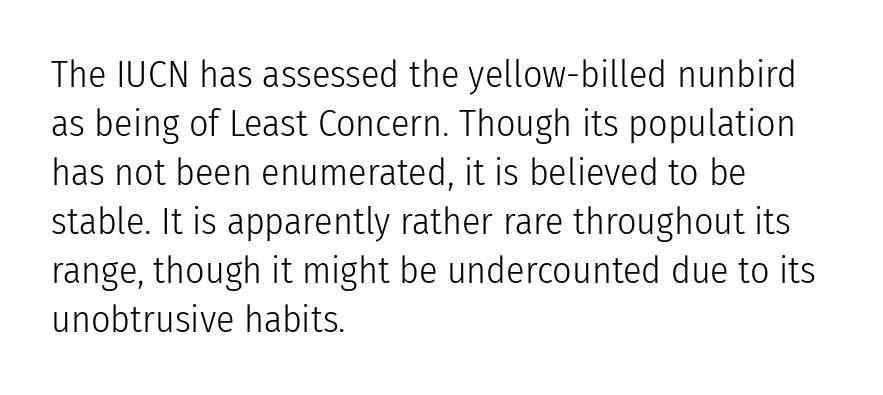
The image shows 38 px light, condensed sans-serif type, upright; set left-aligned, normal line spacing (1.29x), normal letter spacing, not underlined; low stroke contrast and a medium x-height.
